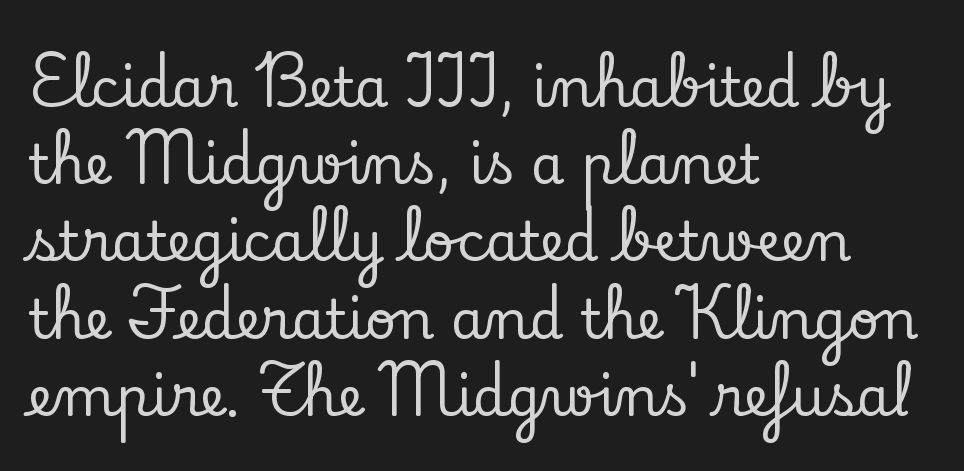
{"serif": "yes", "italic": "no", "width": "normal", "stroke_contrast": "low", "x_height": "small", "monospaced": "no", "underline": "no", "align": "left", "line_spacing": "normal", "line_spacing_ratio": 1.43, "letter_spacing": "normal", "letter_spacing_em": 0.0, "glyph_px": 54}
